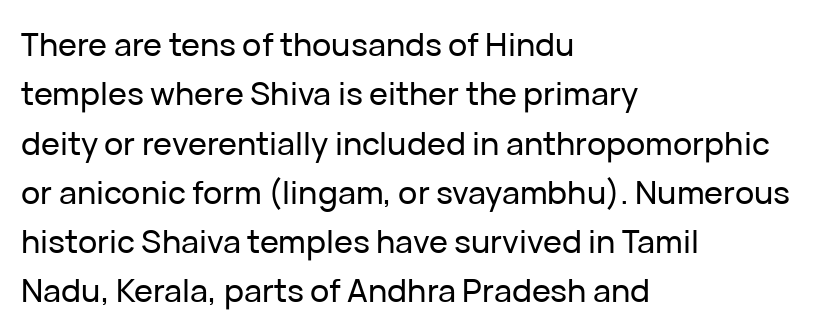
Q: Is the text italic (slanted)? A: No, it is upright.
Q: Is the typeface a serif or a sans-serif typeface? A: Sans-serif.
Q: Is the text underlined? A: No.
Q: How is the paragraph aligned? A: Left-aligned.
Q: Is the spacing between letters normal or unusually wide? A: Normal.
Q: Is the spacing between lines tight, normal or loose? A: Normal.
Q: Width (condensed, normal, or wide)? A: Normal.
Q: Stroke contrast? A: Low.
Q: x-height? A: Medium.
Q: Monospaced? A: No.
